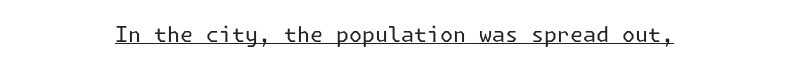
The image shows 21 px text type, upright; set normal letter spacing, underlined.
